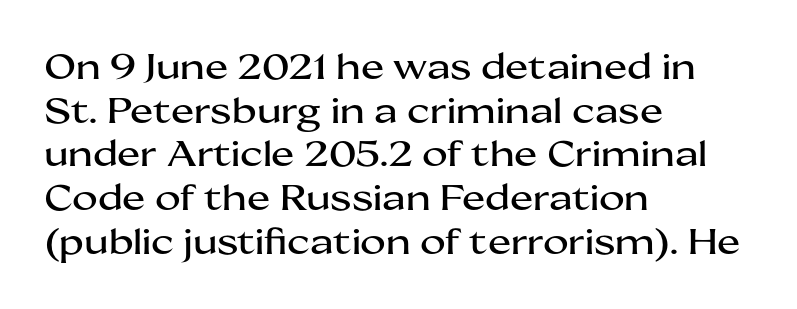
Standard letterfit; no display-style spreading of the glyphs. Here the designer chose a conventional face with non-uniform glyph widths. Anything drawn beneath the words? Only blank space. Reading down the block, your eye returns to a fixed left position each line. The axis of the letterforms is exactly vertical. Compared with typical paragraphs, the rows here are spaced about the same.
